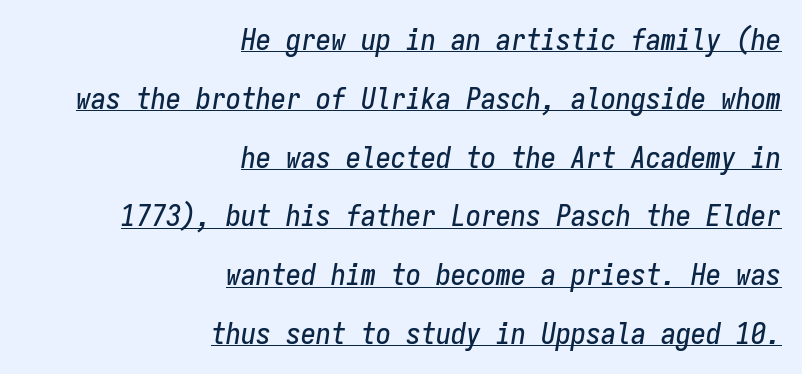
The image shows 30 px condensed type, italic (leaning right), monospaced; set right-aligned, loose line spacing (1.96x), normal letter spacing, underlined; low stroke contrast and a medium x-height.
